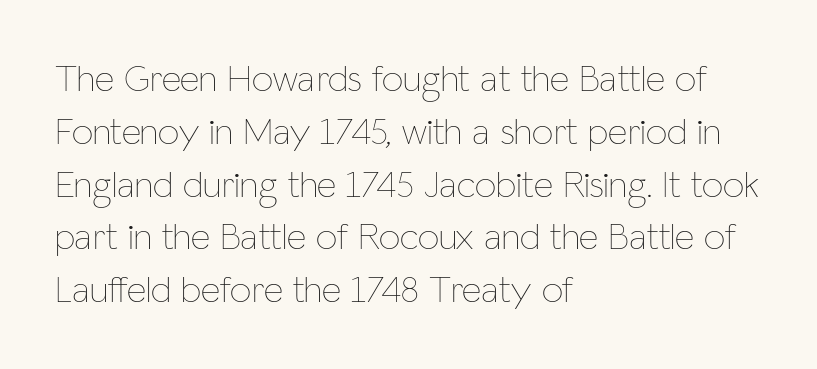
Regarding leading, the lines here are spaced in the standard way. Is there any slant? The stems are plumb. Character widths vary here, with narrow letters taking less room than wide ones. The cut favours lightness, reaching ordinary text weight at its darkest.
